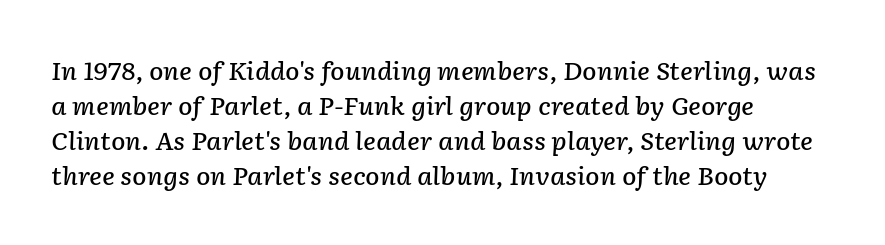
The image shows 24 px text type, italic (leaning right); set left-aligned, normal line spacing (1.46x), normal letter spacing, not underlined.
